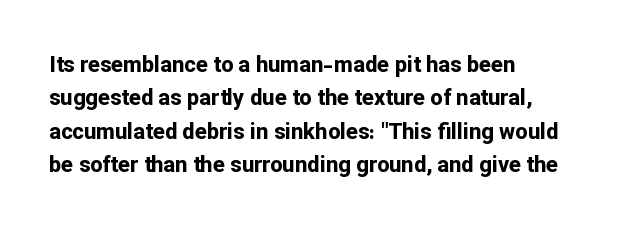
The strip under each line holds only bare page. Between one letter and the next there's only the usual sliver of space. Is there any slant? The stems are plumb. Plenty of ink on the page — the face is bold. Leading matches the norm, producing a regular column.
